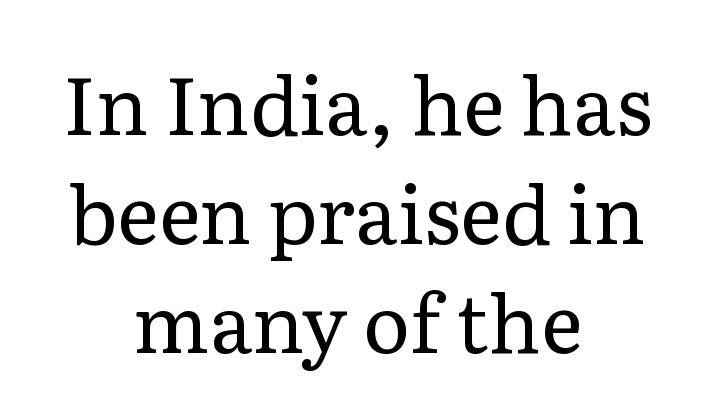
Default kerning and tracking; the words read as compact shapes. A student would call this center alignment; a typographer would say set centered. Words float on clear page, feet unadorned. Evenly set lines give the paragraph a standard silhouette. Posture: upright roman.
